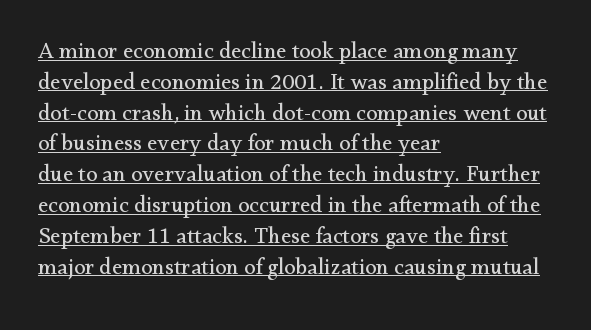
The specimen reads as upright at a glance. Each word holds together tightly as a unit, with standard inter-letter gaps. Heaviness? Minimal to ordinary, like unemphasized prose. Beneath each row of characters lies a ruled line. Quick note: interline space is typical. In CSS terms this would be text-align: left.
